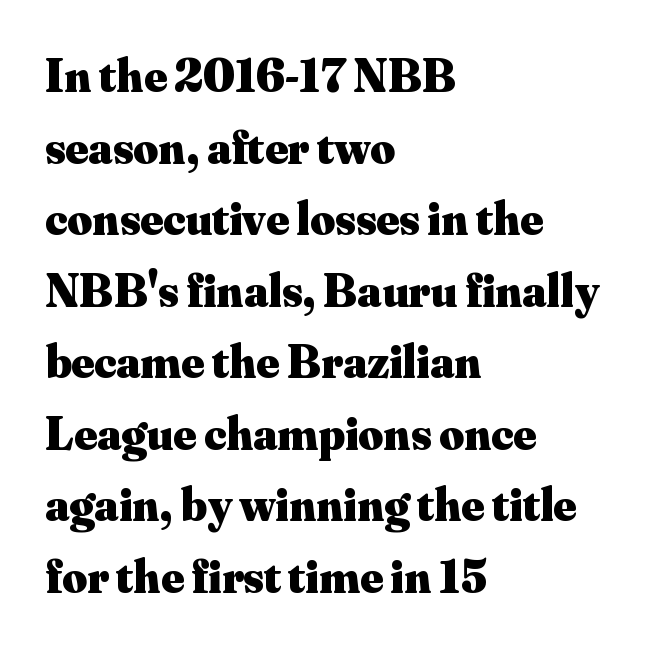
The image shows 48 px heavy serif type, upright; set left-aligned, normal line spacing (1.49x), normal letter spacing, not underlined; medium stroke contrast and a small x-height.
